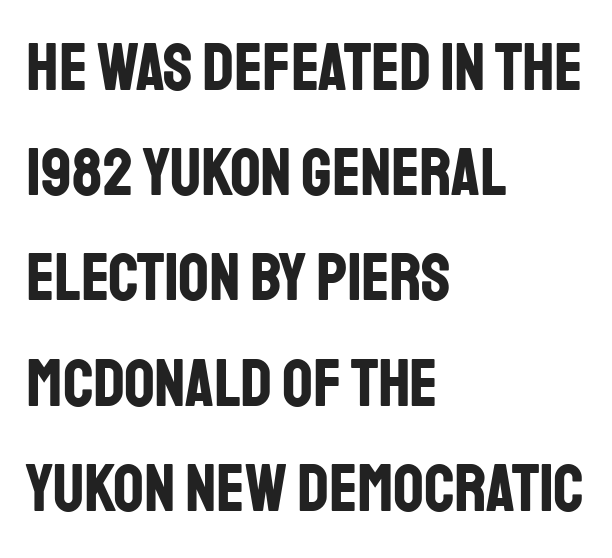
{"serif": "no", "italic": "no", "bold": "yes", "weight": "bold", "width": "condensed", "stroke_contrast": "low", "x_height": "large", "monospaced": "no", "underline": "no", "align": "left", "line_spacing": "normal", "line_spacing_ratio": 1.57, "letter_spacing": "normal", "letter_spacing_em": 0.0, "glyph_px": 67}
